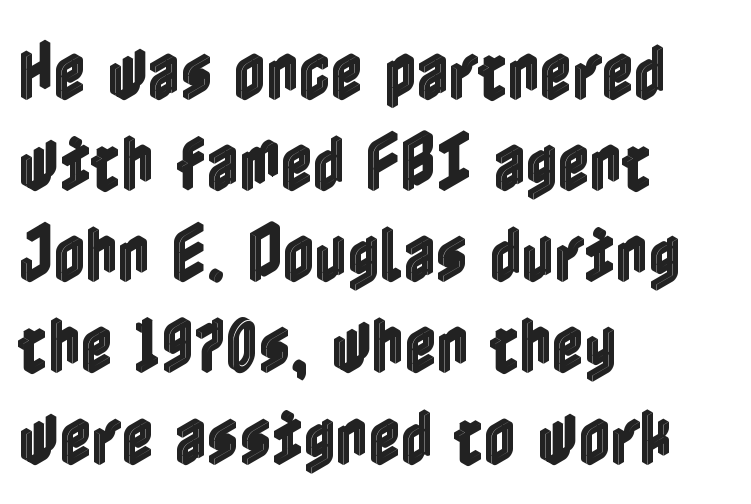
Q: Is the text italic (slanted)? A: No, it is upright.
Q: Is the text underlined? A: No.
Q: How is the paragraph aligned? A: Left-aligned.
Q: Is the spacing between letters normal or unusually wide? A: Normal.
Q: Is the spacing between lines tight, normal or loose? A: Normal.
Q: Width (condensed, normal, or wide)? A: Condensed.
Q: x-height? A: Medium.
